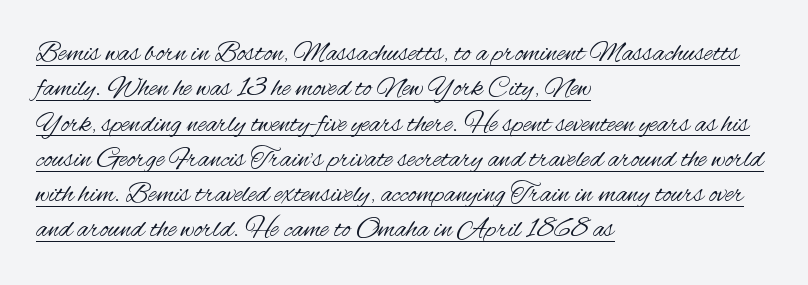
{"serif": "no", "bold": "no", "weight": "regular", "width": "condensed", "stroke_contrast": "medium", "x_height": "small", "monospaced": "no", "underline": "yes", "align": "left", "line_spacing": "normal", "line_spacing_ratio": 1.26, "letter_spacing": "normal", "letter_spacing_em": 0.0, "glyph_px": 28}
